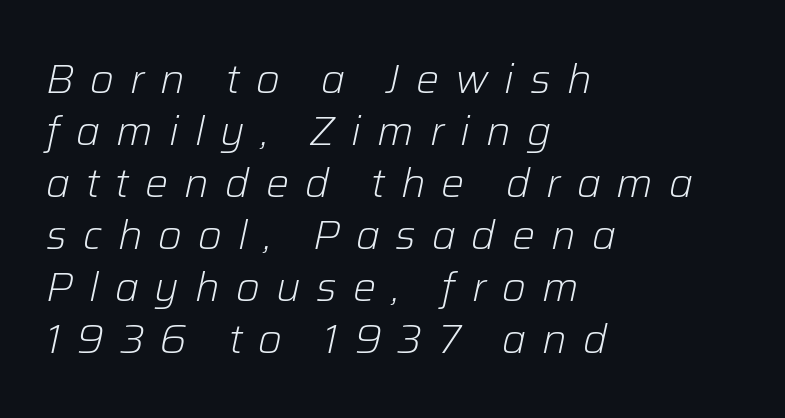
{"italic": "yes", "lean": "right", "slant_degrees": 12, "bold": "no", "weight": "light", "width": "normal", "stroke_contrast": "low", "x_height": "medium", "monospaced": "no", "underline": "no", "align": "left", "line_spacing": "normal", "line_spacing_ratio": 1.27, "letter_spacing": "wide", "letter_spacing_em": 0.39, "glyph_px": 41}
